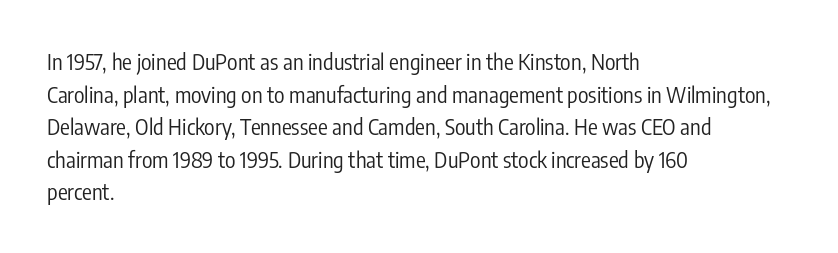
Rows of type keep a routine distance in the vertical direction. The space beneath each line is pristine and unruled. Which margin do the lines hug? The left one — the right edge is uneven. The letterforms sit shoulder to shoulder at normal distance.
